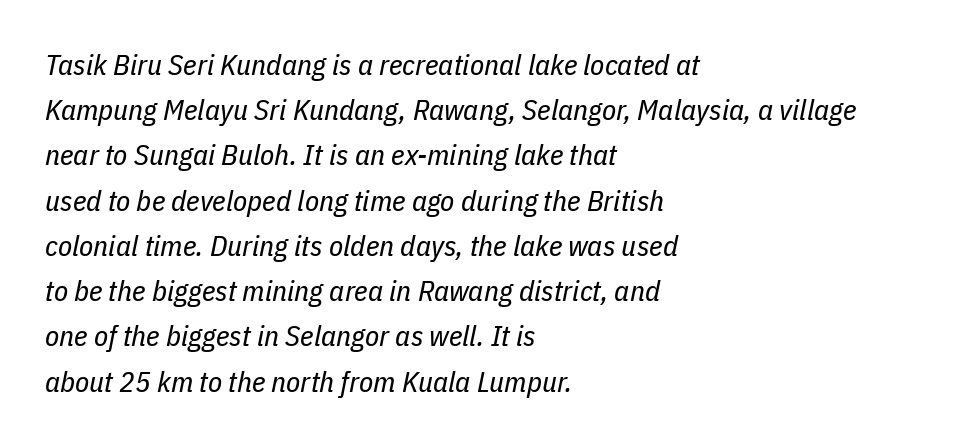
The image shows 29 px regular-weight, condensed type, italic (leaning right); set left-aligned, normal line spacing (1.56x), normal letter spacing, not underlined; low stroke contrast and a medium x-height.
